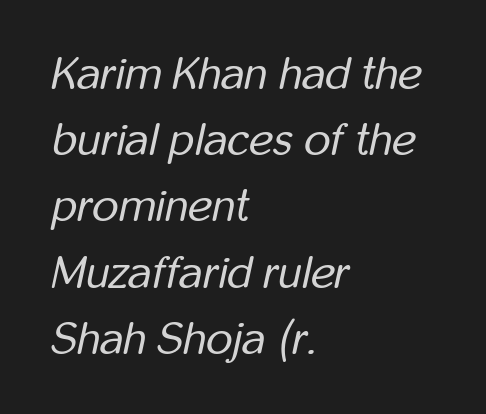
Is this a heavy cut? Hardly; it is regular or lighter. Slant detected: the letters are inclined. The leading is moderate, giving the passage an even texture. Beneath every word, the page is bare. All the whitespace from short lines collects on the right. This rendering leaves character spacing at its baseline value.
